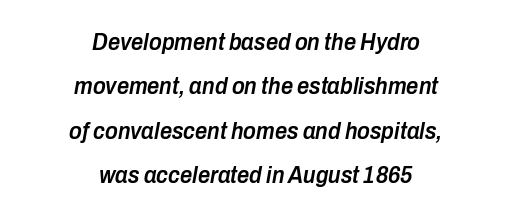
The face used here is rendered with its standard letterfit. Rule under the text: the space is simply empty. Does the weight exceed regular? Yes, but only to semibold. The passage shown leans; its letterforms are oblique. These lines are centered, leaving both edges ragged.
